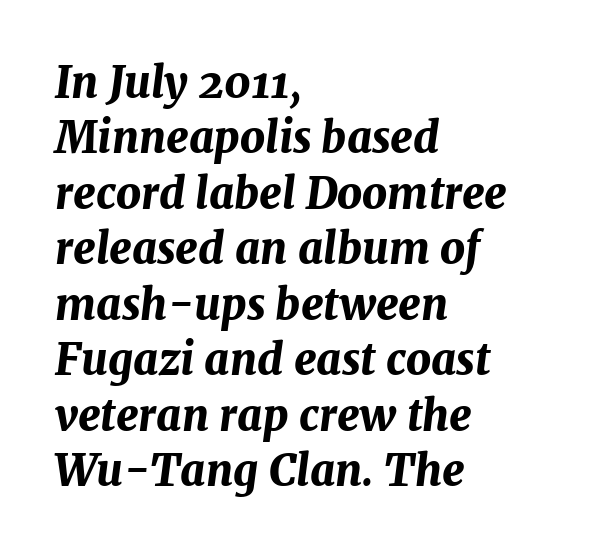
The lines in this sample share a left origin and differ only in where they stop. Honestly, the letter spacing is just normal — you wouldn't notice it. Observe the lean: these are italic letterforms. This sample has the flowing, uneven cadence of proportional lettering. Whoever set this chose a conventional vertical rhythm.
